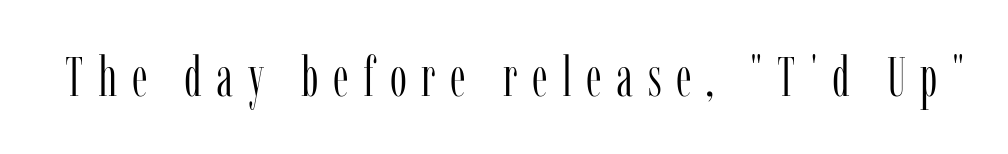
The glyphs are unaccompanied by any horizontal stroke below them. The passage shown is typeset with a serif family. Does extra space separate the letters? Yes, quite a lot of it. Varying glyph widths throughout — classic text-font behaviour.
